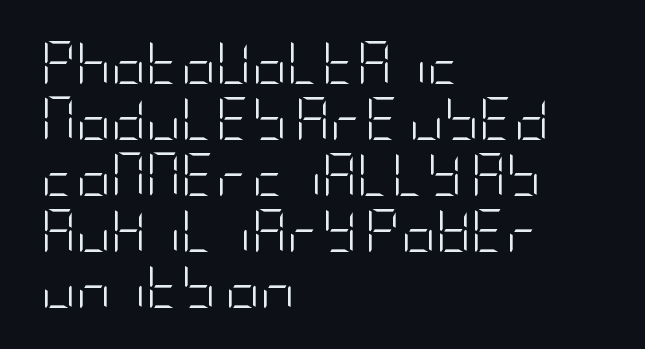
{"serif": "no", "italic": "no", "bold": "no", "weight": "light", "width": "condensed", "stroke_contrast": "low", "x_height": "large", "underline": "no", "align": "left", "line_spacing": "normal", "line_spacing_ratio": 1.3, "letter_spacing": "normal", "letter_spacing_em": 0.0, "glyph_px": 43}
